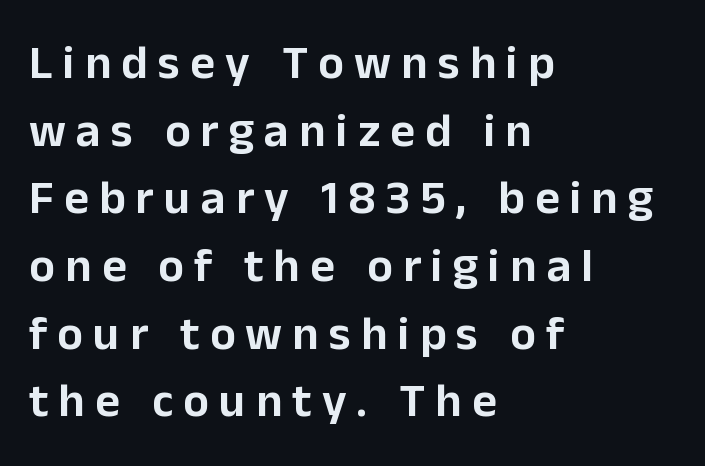
{"serif": "no", "italic": "no", "width": "normal", "stroke_contrast": "low", "x_height": "medium", "monospaced": "no", "underline": "no", "align": "left", "line_spacing": "normal", "line_spacing_ratio": 1.41, "letter_spacing": "wide", "letter_spacing_em": 0.21, "glyph_px": 48}
